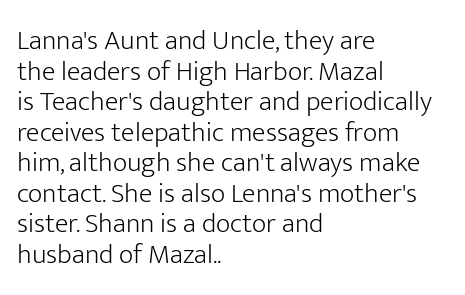
Heaviness? Minimal to ordinary, like unemphasized prose. A typesetter would label this face a sans. Only glyphs here, with clear space below each row. Unlike italic type, these characters show no tilt at all. How are the letters spaced? Ordinarily, with no added tracking. This rendering uses left alignment, leaving the right contour irregular.
